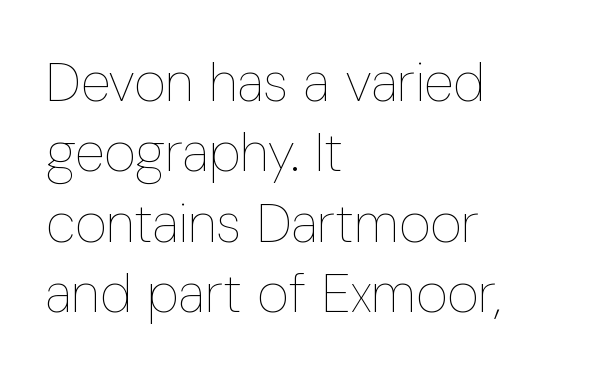
Every row of glyphs begins at an identical x-position on the left. The strokes carry an ordinary text weight at most. Posture: vertical. This sample has the flowing, uneven cadence of proportional lettering.
